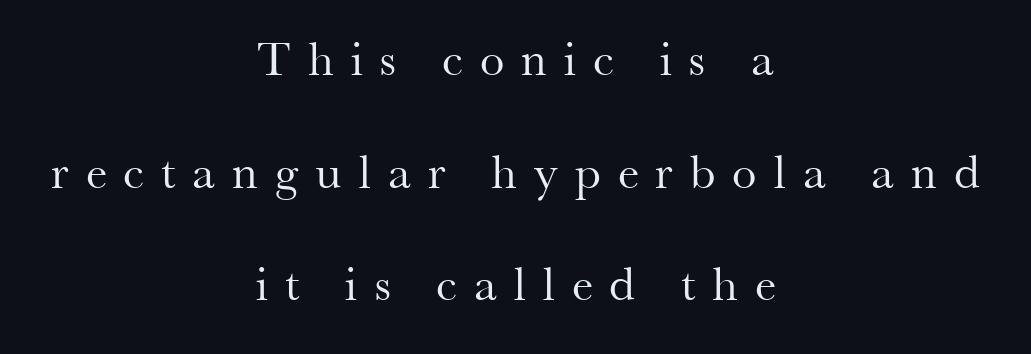
The image shows 49 px regular-weight serif type, upright; set centered, loose line spacing (2.3x), unusually wide letter spacing (+0.35 em), not underlined; medium stroke contrast and a small x-height.
